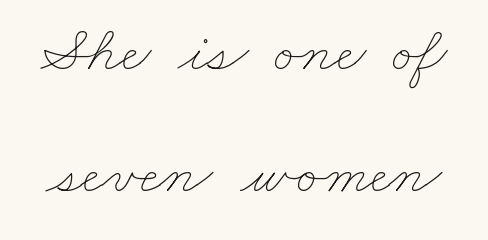
The image shows 66 px thin, wide type; set line spacing 1.85x, normal letter spacing, not underlined; low stroke contrast and a small x-height.
